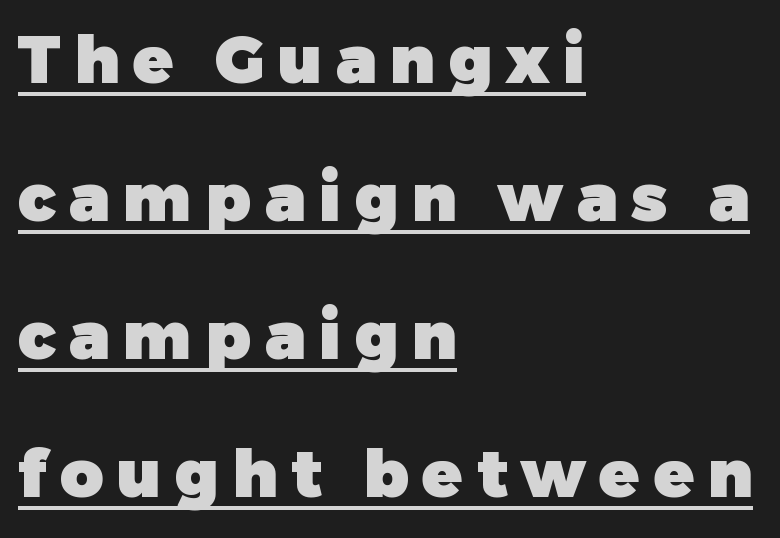
The image shows 66 px heavy sans-serif type, upright; set left-aligned, loose line spacing (2.09x), unusually wide letter spacing (+0.21 em), underlined; low stroke contrast and a medium x-height.
